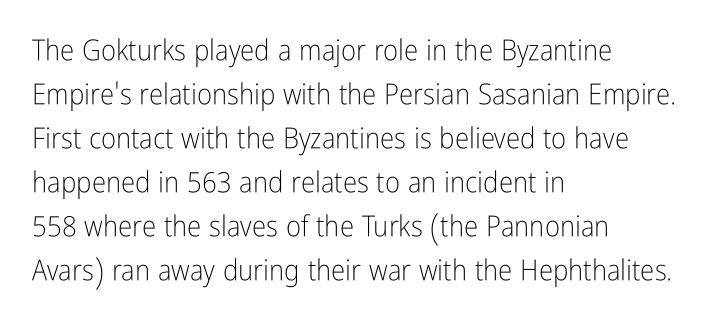
Q: Is the text bold? A: No.
Q: Is the text italic (slanted)? A: No, it is upright.
Q: Is the typeface a serif or a sans-serif typeface? A: Sans-serif.
Q: Is the text underlined? A: No.
Q: How is the paragraph aligned? A: Left-aligned.
Q: Is the spacing between letters normal or unusually wide? A: Normal.
Q: Is the spacing between lines tight, normal or loose? A: Normal.
Q: Width (condensed, normal, or wide)? A: Condensed.
Q: Stroke contrast? A: Low.
Q: x-height? A: Medium.
Q: Monospaced? A: No.
